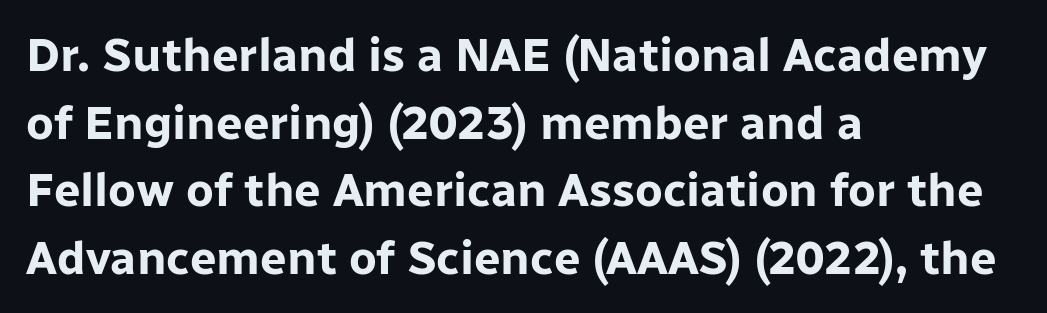
Q: Is the text bold? A: Yes.
Q: Is the text italic (slanted)? A: No, it is upright.
Q: Is the typeface a serif or a sans-serif typeface? A: Sans-serif.
Q: Is the text underlined? A: No.
Q: How is the paragraph aligned? A: Left-aligned.
Q: Is the spacing between letters normal or unusually wide? A: Normal.
Q: Is the spacing between lines tight, normal or loose? A: Normal.
Q: Width (condensed, normal, or wide)? A: Normal.
Q: Stroke contrast? A: Low.
Q: x-height? A: Medium.
Q: Monospaced? A: No.
